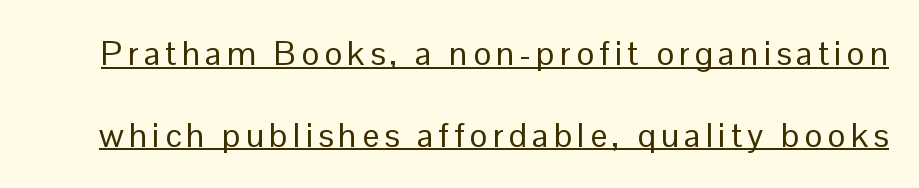
Q: Is the text bold? A: No.
Q: Is the text italic (slanted)? A: No, it is upright.
Q: Is the typeface a serif or a sans-serif typeface? A: Sans-serif.
Q: Is the text underlined? A: Yes.
Q: Is the spacing between lines tight, normal or loose? A: Loose.
Q: Width (condensed, normal, or wide)? A: Normal.
Q: Stroke contrast? A: Low.
Q: x-height? A: Medium.
Q: Monospaced? A: No.
